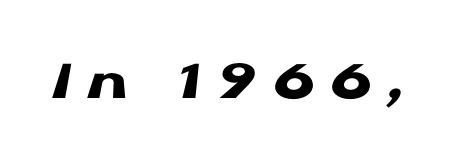
{"serif": "no", "italic": "no", "bold": "yes", "weight": "heavy", "width": "wide", "stroke_contrast": "low", "x_height": "medium", "monospaced": "no", "underline": "no", "letter_spacing": "wide", "letter_spacing_em": 0.28, "glyph_px": 59}
